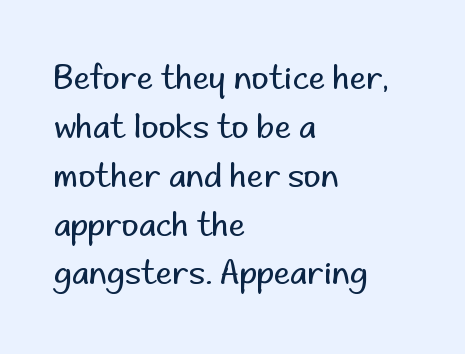
The vertical gap from one line to the next is medium. The tracking reads as untouched default to a designer's eye. Horizontally, the lines are justified to the leading edge only. Nope, not italic — everything's standing straight.
